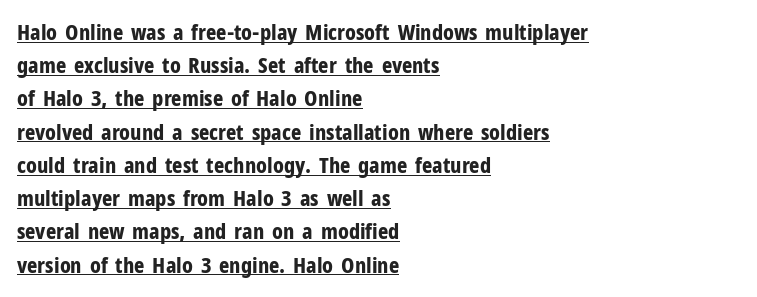
{"italic": "no", "bold": "yes", "underline": "yes", "align": "left", "line_spacing": "normal", "line_spacing_ratio": 1.51, "letter_spacing": "normal", "letter_spacing_em": 0.0, "glyph_px": 22}
